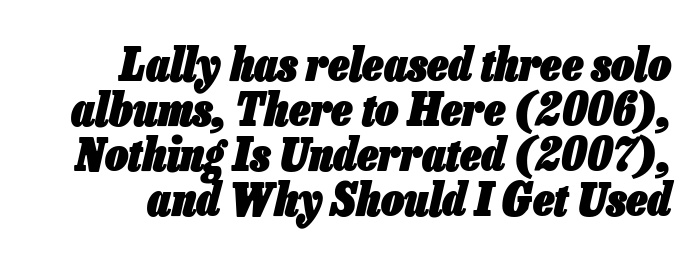
Q: Is the text bold? A: Yes.
Q: Is the text italic (slanted)? A: Yes, it leans right by about 13 degrees.
Q: Is the text underlined? A: No.
Q: Is the spacing between letters normal or unusually wide? A: Normal.
Q: Is the spacing between lines tight, normal or loose? A: Tight.
Q: Width (condensed, normal, or wide)? A: Condensed.
Q: Stroke contrast? A: Low.
Q: x-height? A: Medium.
Q: Monospaced? A: No.
